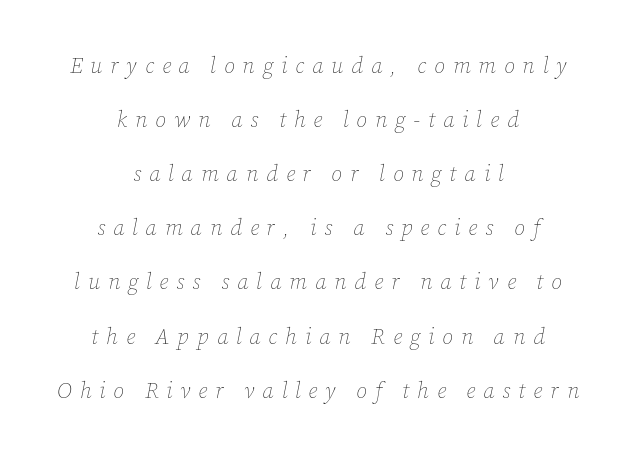
The image shows 22 px text type, italic (leaning right); set centered, loose line spacing (2.46x), unusually wide letter spacing (+0.36 em), not underlined.
